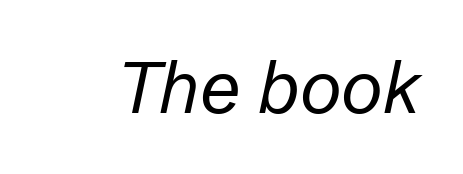
Q: Is the text bold? A: No.
Q: Is the text italic (slanted)? A: Yes, it leans right by about 12 degrees.
Q: Is the text underlined? A: No.
Q: Is the spacing between letters normal or unusually wide? A: Normal.
Q: Width (condensed, normal, or wide)? A: Normal.
Q: Stroke contrast? A: Low.
Q: x-height? A: Medium.
Q: Monospaced? A: No.
